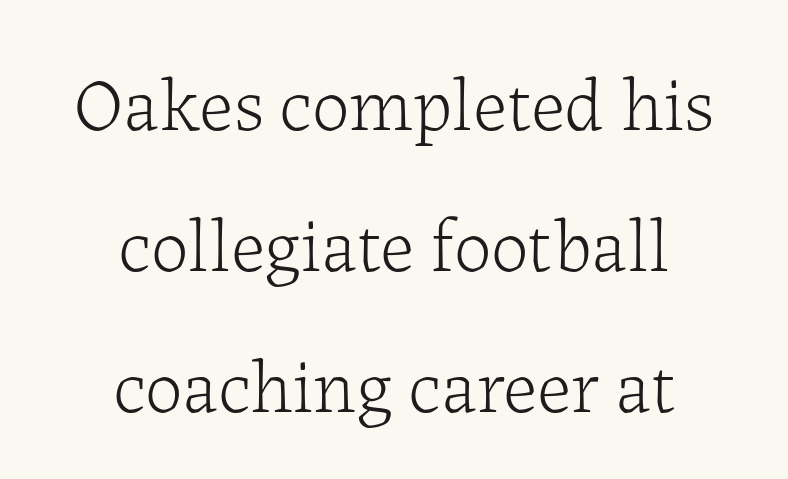
The paragraph shown floats in the horizontal middle. Serifs: yes, visible at the terminals of the letterforms. Caption: face not bold, strokes unweighted. Plain, unruled lines of type.
